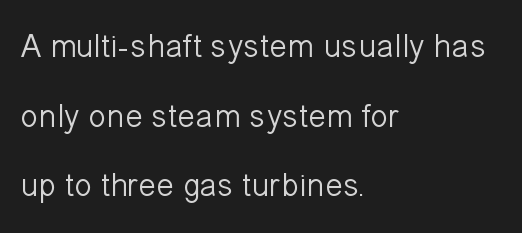
The image shows 33 px light sans-serif type, upright; set left-aligned, loose line spacing (2.11x), normal letter spacing, not underlined; low stroke contrast and a medium x-height.
